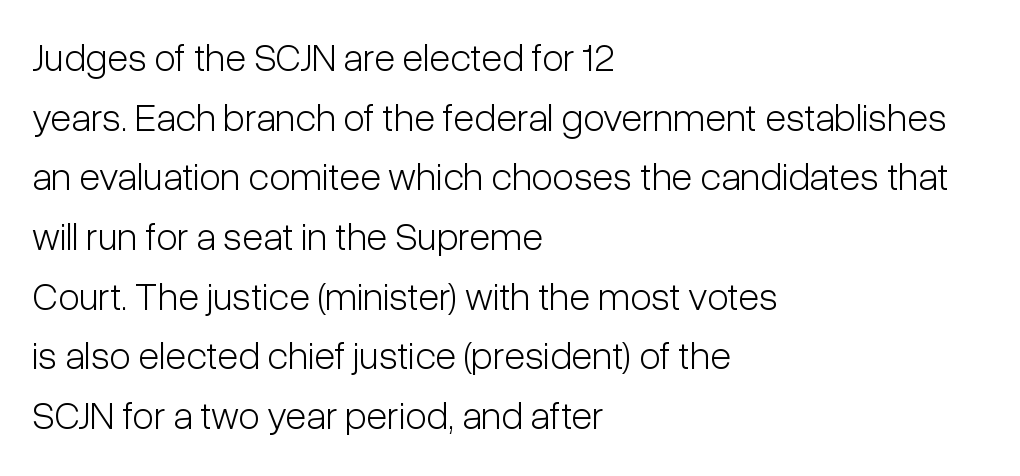
Q: Is the text bold? A: No.
Q: Is the text italic (slanted)? A: No, it is upright.
Q: Is the typeface a serif or a sans-serif typeface? A: Sans-serif.
Q: Is the text underlined? A: No.
Q: How is the paragraph aligned? A: Left-aligned.
Q: Is the spacing between letters normal or unusually wide? A: Normal.
Q: Is the spacing between lines tight, normal or loose? A: Normal.
Q: Width (condensed, normal, or wide)? A: Condensed.
Q: Stroke contrast? A: Low.
Q: x-height? A: Medium.
Q: Monospaced? A: No.
